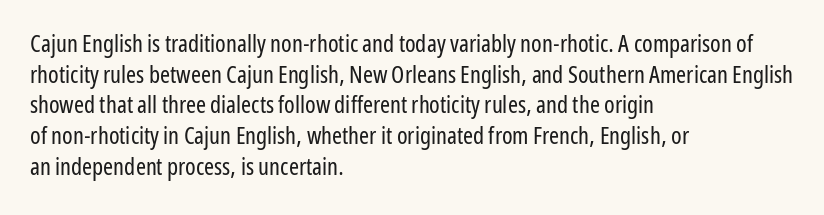
Is the type heavy? It reads as light-to-regular instead. Leftover space on each line is placed entirely after the last word. Characters follow at the spacing the type designer built in. The passage shown stacks its lines at a standard gap.
